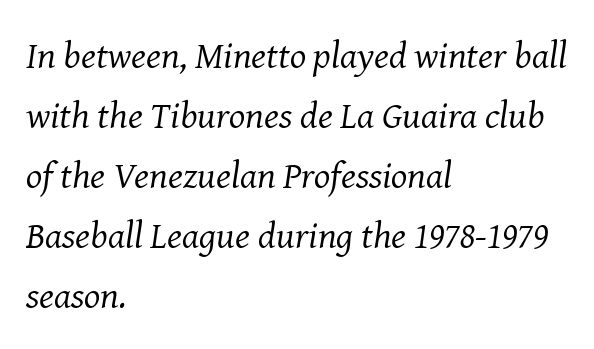
The image shows 38 px regular-weight serif type, italic (leaning right); set left-aligned, normal line spacing (1.58x), normal letter spacing, not underlined; medium stroke contrast and a medium x-height.
